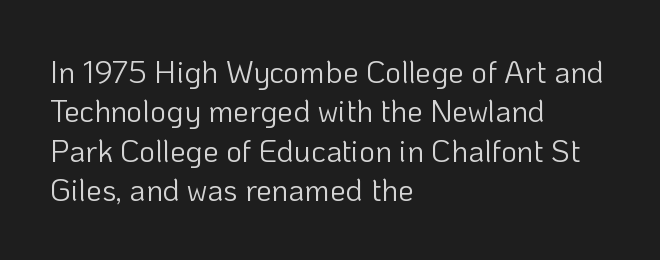
Q: Is the text bold? A: No.
Q: Is the text italic (slanted)? A: No, it is upright.
Q: Is the typeface a serif or a sans-serif typeface? A: Sans-serif.
Q: Is the text underlined? A: No.
Q: How is the paragraph aligned? A: Left-aligned.
Q: Is the spacing between letters normal or unusually wide? A: Normal.
Q: Is the spacing between lines tight, normal or loose? A: Normal.
Q: Width (condensed, normal, or wide)? A: Normal.
Q: Stroke contrast? A: Low.
Q: x-height? A: Medium.
Q: Monospaced? A: No.
